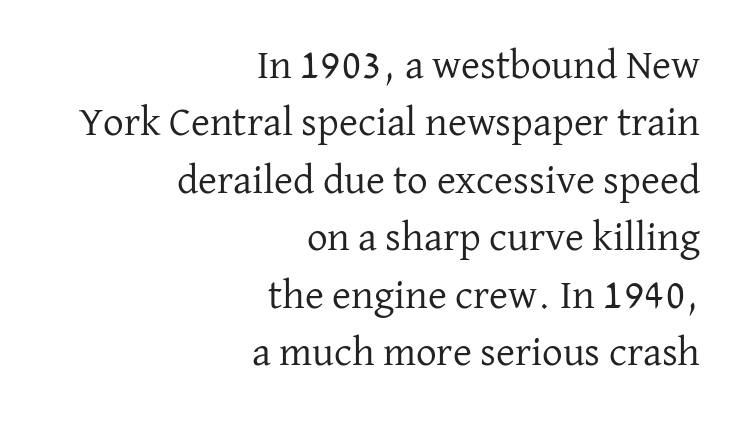
The passage is arranged like a letterhead date or caption credit — flush right. The passage shown has conventional tracking throughout. Serifs: yes, visible at the terminals of the letterforms. The face used here is proportionally spaced, like ordinary book or web type. Descender tails drop into unmarked territory. Is the type heavy? It reads as light-to-regular instead.
